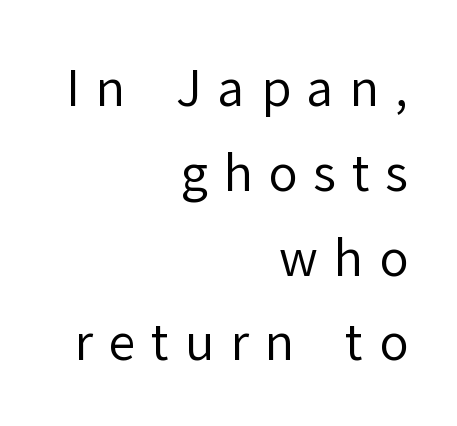
The image shows 49 px regular-weight sans-serif type, upright; set right-aligned, line spacing 1.73x, unusually wide letter spacing (+0.32 em), not underlined; low stroke contrast and a medium x-height.
